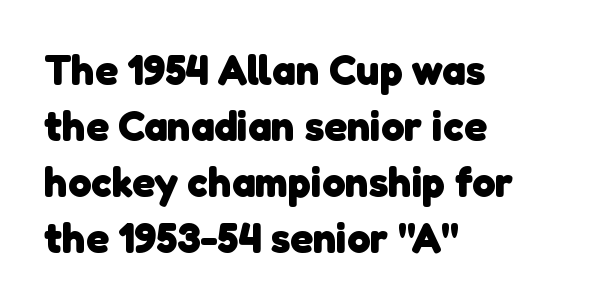
Q: Is the text bold? A: Yes.
Q: Is the typeface a serif or a sans-serif typeface? A: Sans-serif.
Q: Is the text underlined? A: No.
Q: How is the paragraph aligned? A: Left-aligned.
Q: Is the spacing between letters normal or unusually wide? A: Normal.
Q: Is the spacing between lines tight, normal or loose? A: Normal.
Q: Width (condensed, normal, or wide)? A: Normal.
Q: Stroke contrast? A: Low.
Q: x-height? A: Medium.
Q: Monospaced? A: No.
